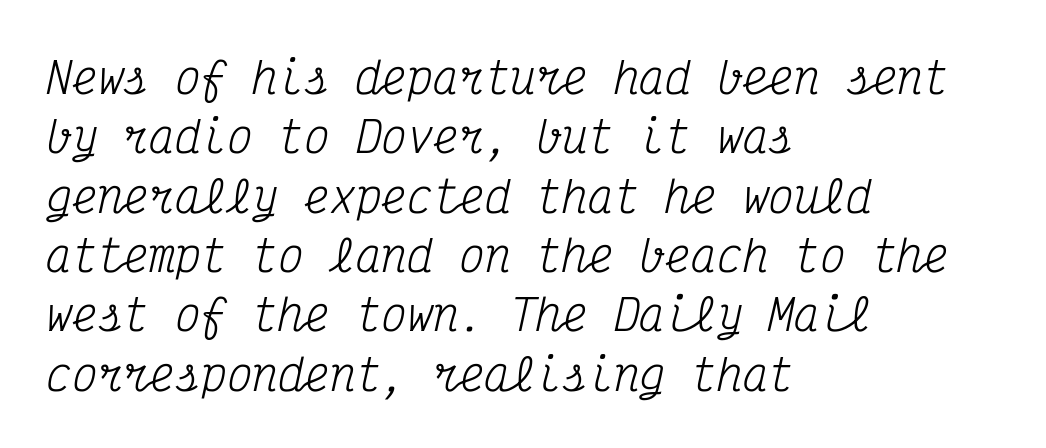
Q: Is the text bold? A: No.
Q: Is the text italic (slanted)? A: Yes, it leans right by about 12 degrees.
Q: Is the typeface a serif or a sans-serif typeface? A: Serif.
Q: Is the text underlined? A: No.
Q: How is the paragraph aligned? A: Left-aligned.
Q: Is the spacing between letters normal or unusually wide? A: Normal.
Q: Is the spacing between lines tight, normal or loose? A: Normal.
Q: Width (condensed, normal, or wide)? A: Condensed.
Q: Stroke contrast? A: Medium.
Q: x-height? A: Medium.
Q: Monospaced? A: Yes.
